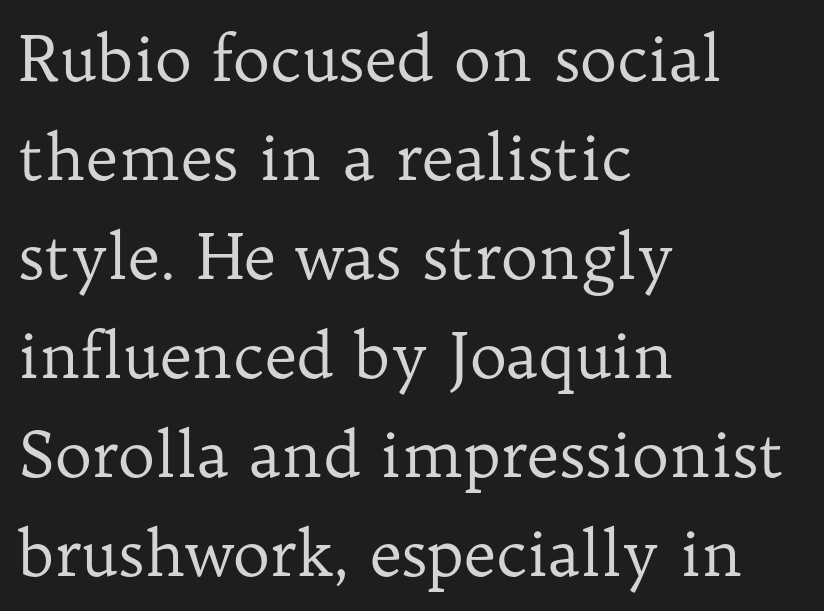
The image shows 63 px regular-weight serif type, upright; set left-aligned, normal line spacing (1.57x), normal letter spacing, not underlined; low stroke contrast and a medium x-height.
